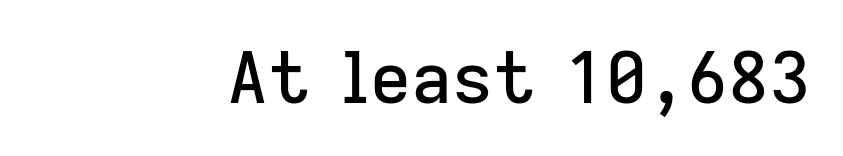
Q: Is the text italic (slanted)? A: No, it is upright.
Q: Is the typeface a serif or a sans-serif typeface? A: Sans-serif.
Q: Is the text underlined? A: No.
Q: How is the paragraph aligned? A: Right-aligned.
Q: Is the spacing between letters normal or unusually wide? A: Normal.
Q: Width (condensed, normal, or wide)? A: Normal.
Q: Stroke contrast? A: Low.
Q: x-height? A: Medium.
Q: Monospaced? A: No.
